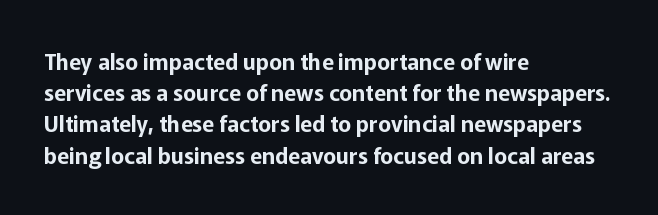
Nope, not italic — everything's standing straight. You could call the tracking neutral — neither tight nor loose. Descenders hang freely into open space. Vertical spacing — default. The compositor pushed each line to the left boundary.
